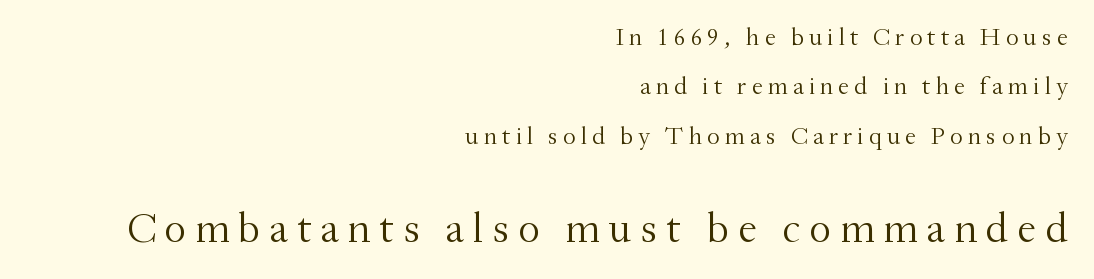
Q: Is the text bold? A: No.
Q: Is the text italic (slanted)? A: No, it is upright.
Q: Is the typeface a serif or a sans-serif typeface? A: Serif.
Q: Is the text underlined? A: No.
Q: How is the paragraph aligned? A: Right-aligned.
Q: Is the spacing between letters normal or unusually wide? A: Unusually wide.
Q: Is the spacing between lines tight, normal or loose? A: Loose.
Q: Which block of text is set in a larger size, the first (top) or the second (bottom)? A: The second (bottom) one.
Q: Width (condensed, normal, or wide)? A: Normal.
Q: Stroke contrast? A: Medium.
Q: x-height? A: Small.
Q: Monospaced? A: No.
